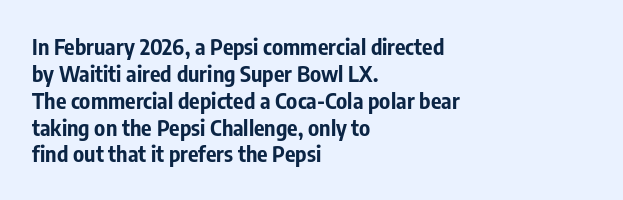
{"italic": "no", "bold": "yes", "underline": "no", "align": "left", "line_spacing_ratio": 1.22, "letter_spacing": "normal", "letter_spacing_em": 0.0, "glyph_px": 22}
